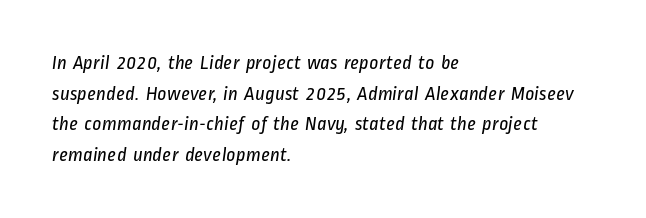
{"bold": "no", "underline": "no", "align": "left", "line_spacing": "normal", "line_spacing_ratio": 1.53, "letter_spacing": "normal", "letter_spacing_em": 0.0, "glyph_px": 20}
